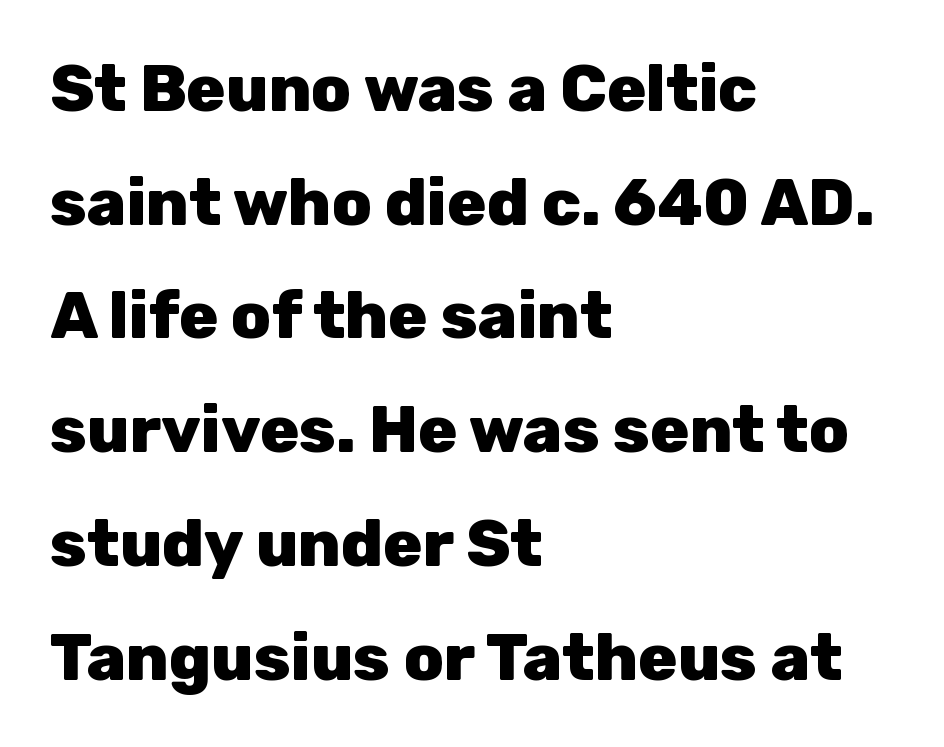
The image shows 65 px heavy sans-serif type, upright; set left-aligned, line spacing 1.75x, normal letter spacing, not underlined; low stroke contrast and a medium x-height.
